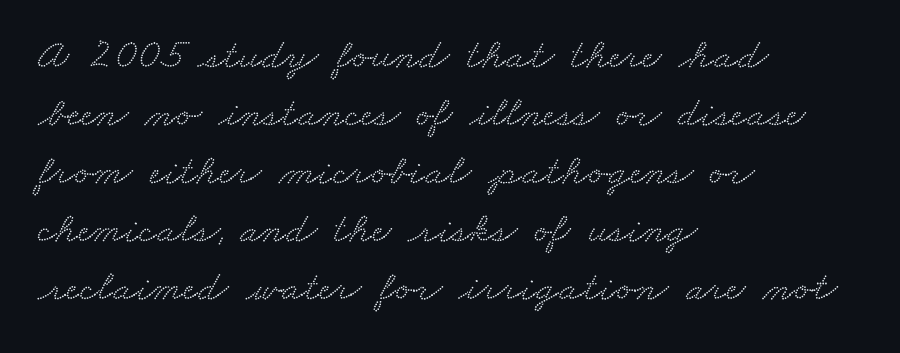
The rendering keeps characters at their native spacing. The words here are not underlined. The rendering uses a moderate line-height, typical for paragraphs. Proportional: the letters do not fall into vertical columns.
